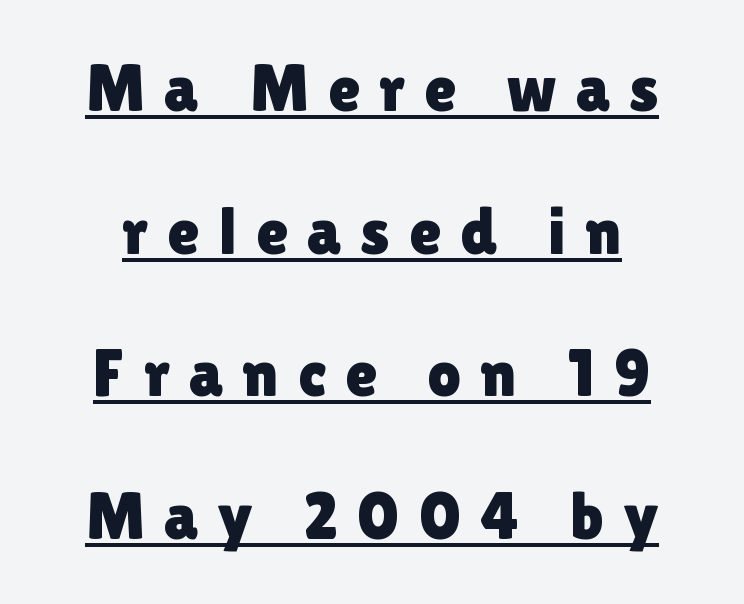
Q: Is the text italic (slanted)? A: No, it is upright.
Q: Is the typeface a serif or a sans-serif typeface? A: Sans-serif.
Q: Is the text underlined? A: Yes.
Q: Is the spacing between letters normal or unusually wide? A: Unusually wide.
Q: Is the spacing between lines tight, normal or loose? A: Loose.
Q: Width (condensed, normal, or wide)? A: Normal.
Q: x-height? A: Medium.
Q: Monospaced? A: No.
